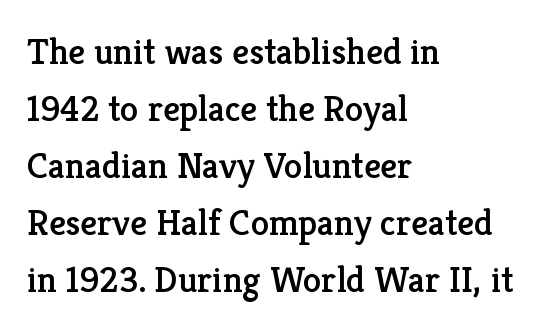
{"serif": "yes", "italic": "no", "width": "normal", "stroke_contrast": "low", "x_height": "medium", "monospaced": "no", "underline": "no", "align": "left", "line_spacing": "normal", "line_spacing_ratio": 1.54, "letter_spacing": "normal", "letter_spacing_em": 0.0, "glyph_px": 37}
